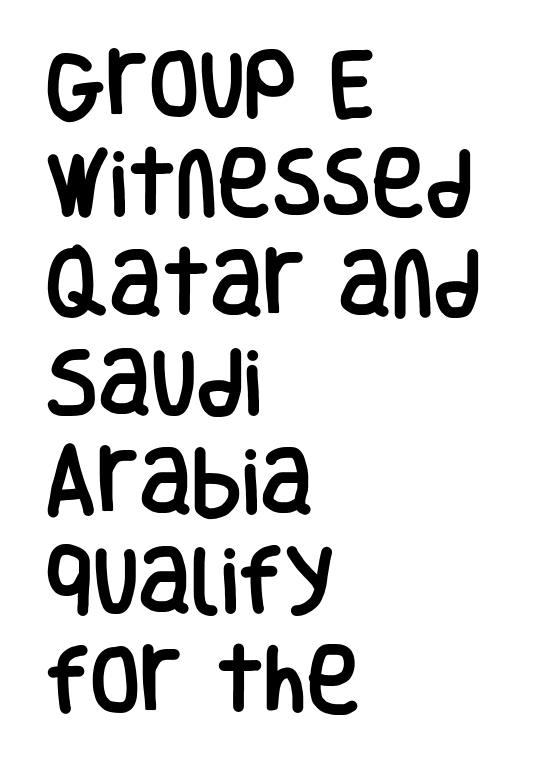
The image shows 73 px condensed sans-serif type, upright; set left-aligned, normal line spacing (1.36x), normal letter spacing, not underlined; low stroke contrast and a large x-height.
